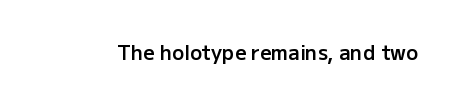
{"italic": "no", "bold": "semi", "underline": "no", "letter_spacing": "normal", "letter_spacing_em": 0.0, "glyph_px": 20}
